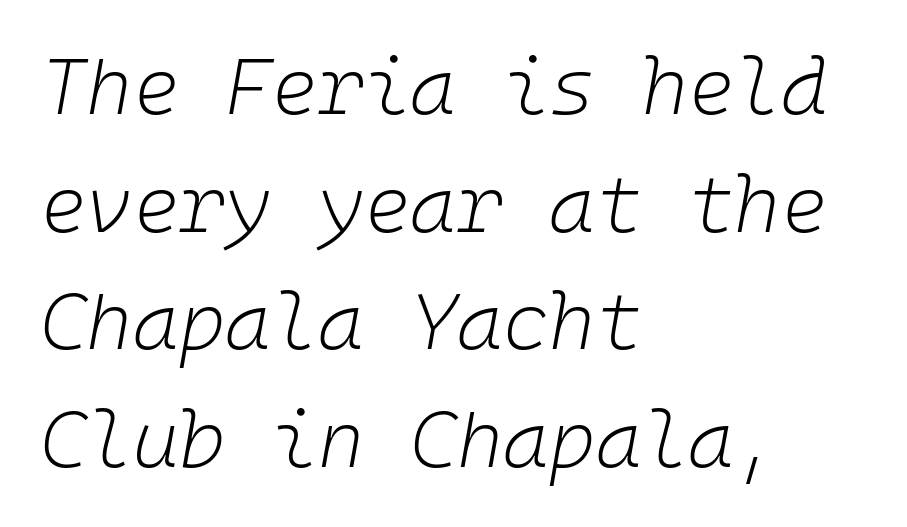
Think of a typewriter: that constant character pitch is what you see here. Where is the straight margin? On the left. The gap between lines stays unmarked. The line texture is even and compact thanks to regular tracking.
